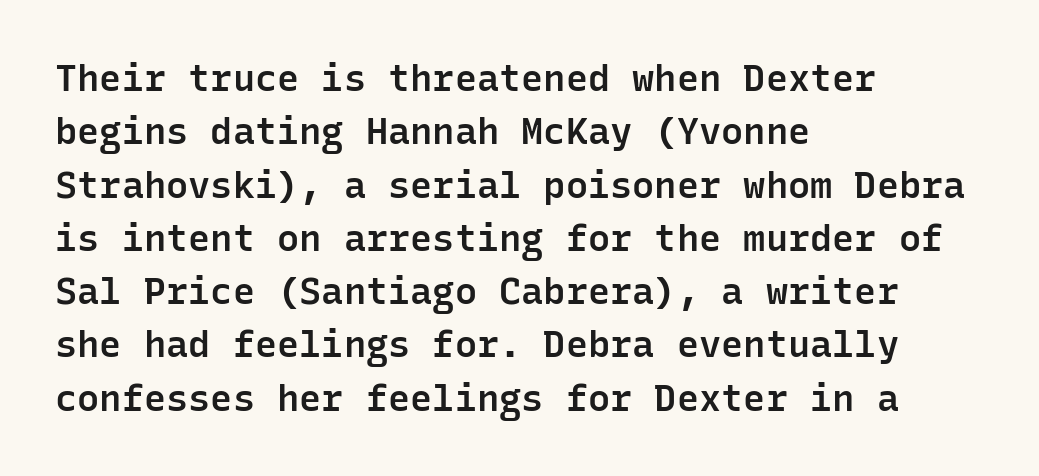
Q: Is the text bold? A: Semi-bold.
Q: Is the text italic (slanted)? A: No, it is upright.
Q: Is the typeface a serif or a sans-serif typeface? A: Sans-serif.
Q: Is the text underlined? A: No.
Q: How is the paragraph aligned? A: Left-aligned.
Q: Is the spacing between letters normal or unusually wide? A: Normal.
Q: Is the spacing between lines tight, normal or loose? A: Normal.
Q: Width (condensed, normal, or wide)? A: Normal.
Q: Stroke contrast? A: Low.
Q: x-height? A: Medium.
Q: Monospaced? A: Yes.
